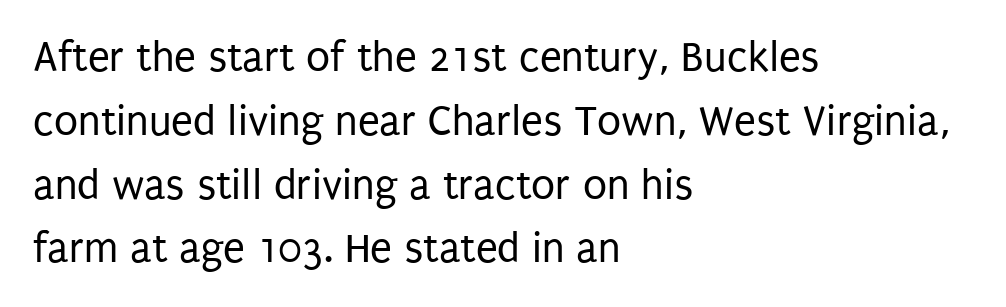
The image shows 44 px regular-weight, condensed sans-serif type, upright; set left-aligned, normal line spacing (1.45x), normal letter spacing, not underlined; low stroke contrast and a large x-height.
